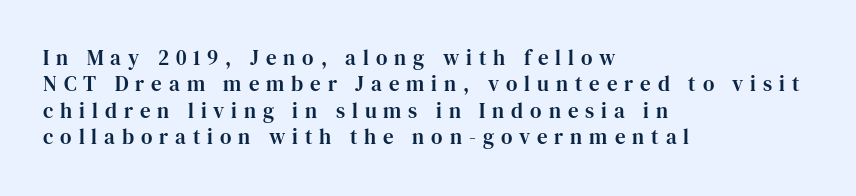
{"italic": "no", "underline": "no", "align": "left", "line_spacing": "normal", "line_spacing_ratio": 1.26, "letter_spacing": "wide", "letter_spacing_em": 0.33, "glyph_px": 21}
